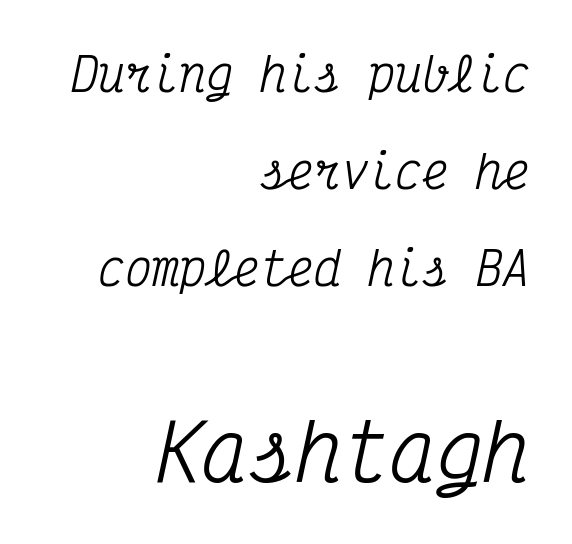
Students, note that the glyphs here touch the page at normal intervals. In terms of posture, this sample is oblique. The designer dialed line spacing up above the default. The lower block of text is set noticeably larger than the block above it. Regarding serifs, this sample has them.
